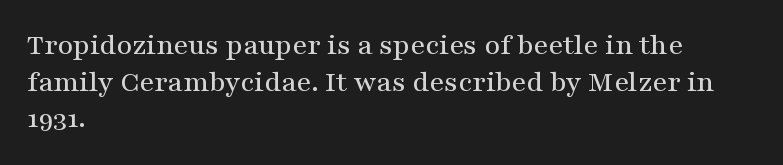
{"serif": "yes", "italic": "no", "width": "wide", "stroke_contrast": "medium", "x_height": "medium", "monospaced": "no", "underline": "no", "align": "left", "line_spacing_ratio": 1.22, "letter_spacing": "normal", "letter_spacing_em": 0.0, "glyph_px": 30}
